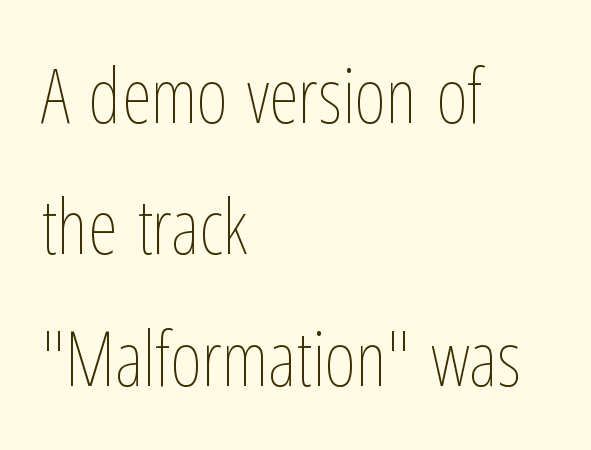
The image shows 76 px thin, condensed type, upright; set left-aligned, line spacing 1.73x, normal letter spacing, not underlined; low stroke contrast and a medium x-height.
